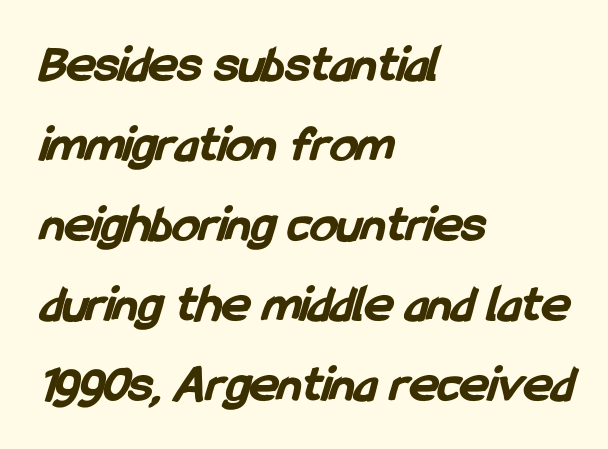
You'd pick this weight for a headline — it's a proper bold. If you measured baseline to baseline, you'd find a middling distance. The area under the type is left untouched. This sample is left-justified, so line endings fall wherever the words run out.
